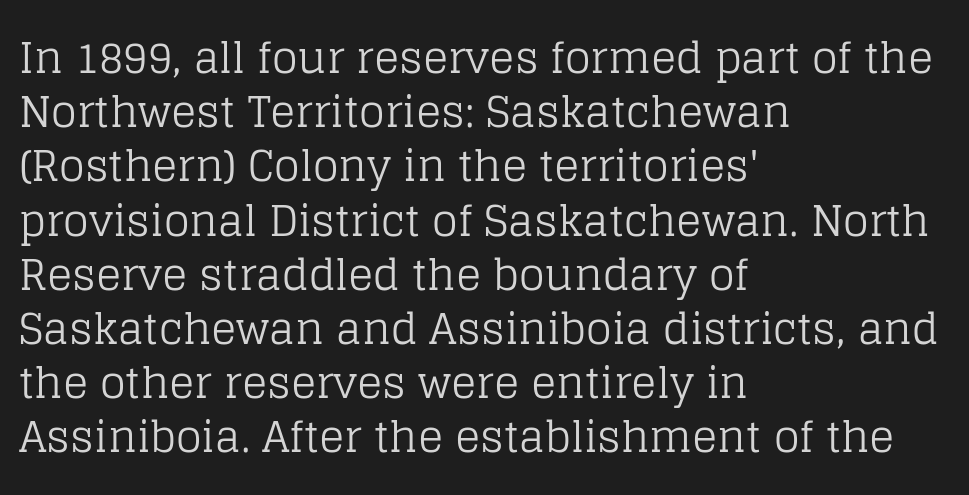
The image shows 42 px regular-weight serif type, upright; set left-aligned, normal line spacing (1.29x), normal letter spacing, not underlined; low stroke contrast and a large x-height.
